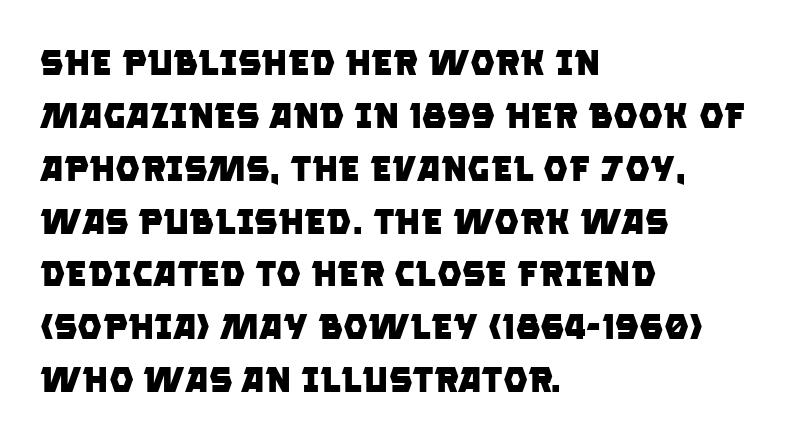
Teacher's note: observe the even left margin — that is flush-left alignment. Each letter's strokes conclude bluntly, with no projecting serifs. The zone under the glyphs is completely vacant. Nothing unusual about the tracking: characters are spaced as the font intends. Students, observe: this is what conventionally led text looks like. This is heavy type, rendered in bold.
